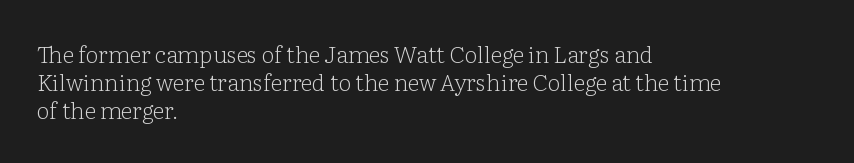
The image shows 23 px text type, upright; set left-aligned, line spacing 1.21x, normal letter spacing, not underlined.
